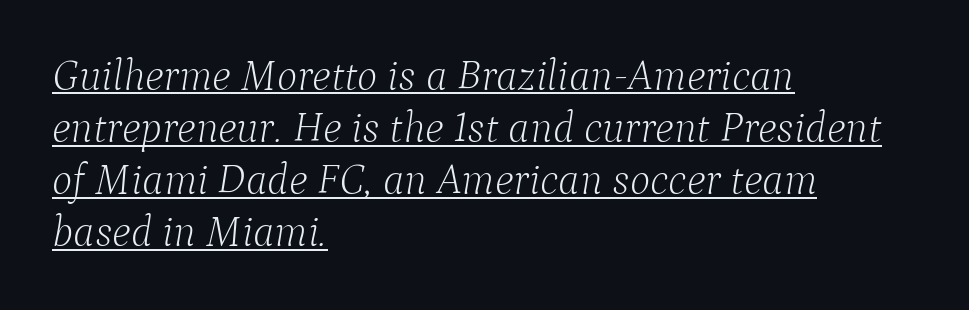
The image shows 43 px light serif type, italic (leaning right); set left-aligned, line spacing 1.21x, normal letter spacing, underlined; low stroke contrast and a medium x-height.
